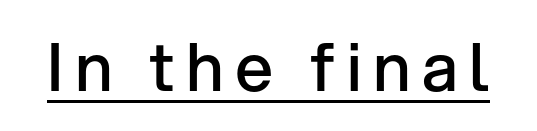
The image shows 67 px semibold sans-serif type, upright; set underlined; low stroke contrast and a medium x-height.
